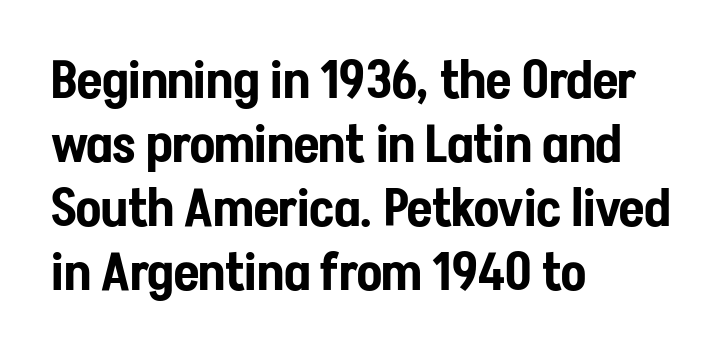
Here the glyphs are tracked normally, forming tight word shapes. Designer's note — italics off, roman on. The paragraph has a hard left edge and a soft right edge. Looks like regular typesetting: each glyph gets only the width it needs. Nope, no serifs anywhere on these letters. Quick note: underline off.
